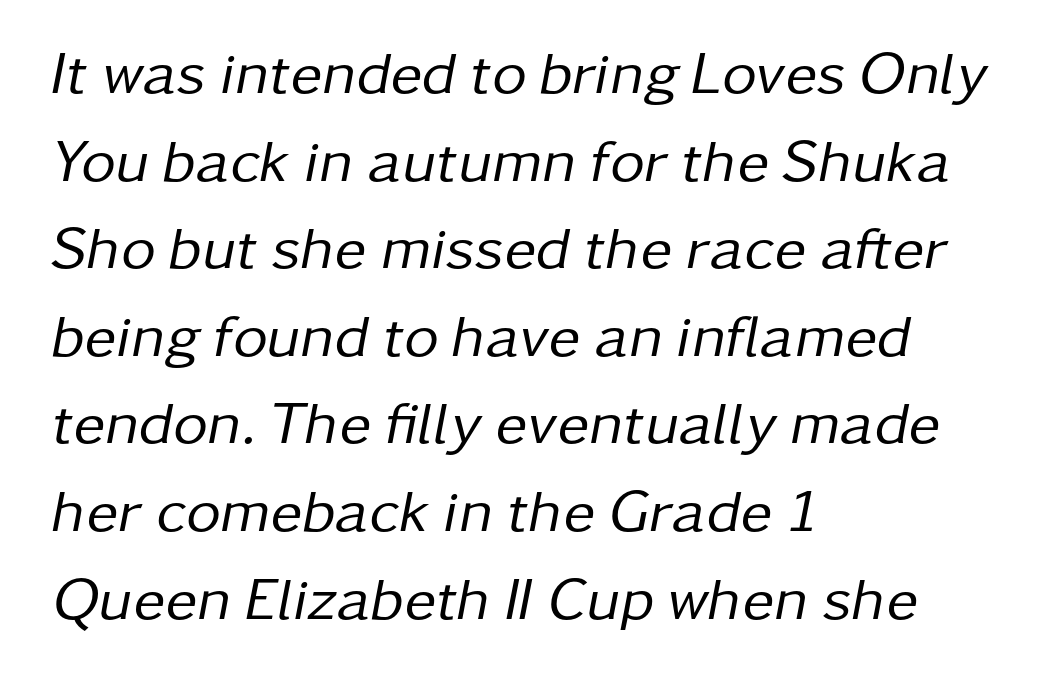
The typesetting does not lean heavy: it is not bold. Every character sits at an angle, as italics do. The passage shown is typed in a proportional face where columns would drift. Vertically, the passage feels balanced, rows spaced as you'd expect.
